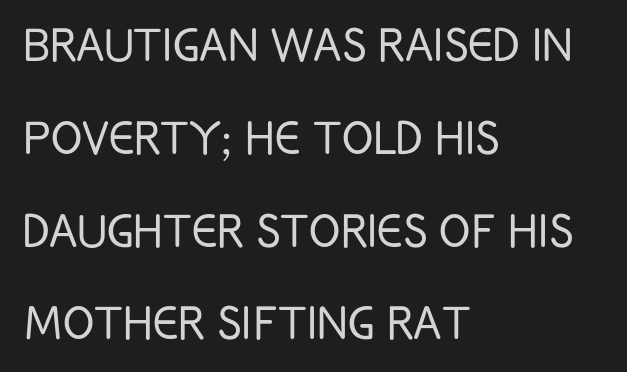
{"serif": "no", "italic": "no", "bold": "no", "weight": "light", "width": "condensed", "stroke_contrast": "low", "x_height": "large", "monospaced": "no", "underline": "no", "align": "left", "line_spacing": "normal", "line_spacing_ratio": 1.6, "letter_spacing": "normal", "letter_spacing_em": 0.0, "glyph_px": 58}
